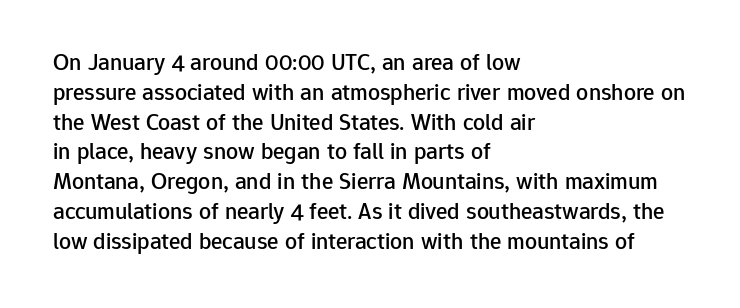
The image shows 24 px text type, upright; set left-aligned, line spacing 1.24x, normal letter spacing, not underlined.
